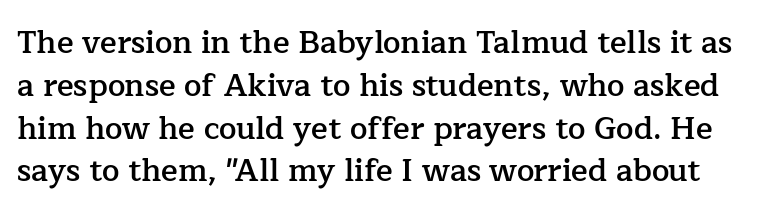
The image shows 31 px semibold serif type, upright; set normal line spacing (1.38x), normal letter spacing, not underlined; low stroke contrast and a medium x-height.
